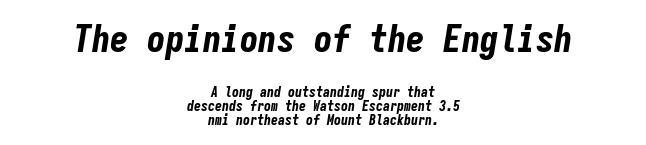
Q: Is the text bold? A: Yes.
Q: Is the text italic (slanted)? A: Yes, it leans right by about 9 degrees.
Q: Is the text underlined? A: No.
Q: How is the paragraph aligned? A: Centered.
Q: Is the spacing between letters normal or unusually wide? A: Normal.
Q: Is the spacing between lines tight, normal or loose? A: Tight.
Q: Which block of text is set in a larger size, the first (top) or the second (bottom)? A: The first (top) one.
Q: Width (condensed, normal, or wide)? A: Condensed.
Q: Stroke contrast? A: Low.
Q: x-height? A: Medium.
Q: Monospaced? A: Yes.
